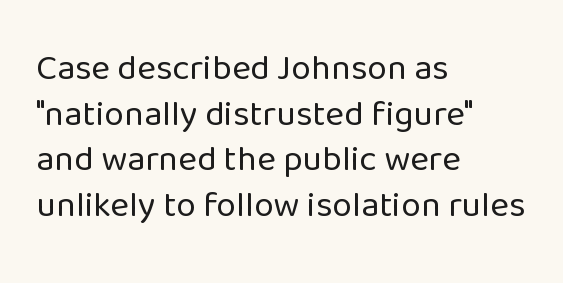
Q: Is the text bold? A: No.
Q: Is the text italic (slanted)? A: No, it is upright.
Q: Is the typeface a serif or a sans-serif typeface? A: Sans-serif.
Q: Is the text underlined? A: No.
Q: How is the paragraph aligned? A: Left-aligned.
Q: Is the spacing between letters normal or unusually wide? A: Normal.
Q: Is the spacing between lines tight, normal or loose? A: Normal.
Q: Width (condensed, normal, or wide)? A: Normal.
Q: Stroke contrast? A: Low.
Q: x-height? A: Medium.
Q: Monospaced? A: No.
